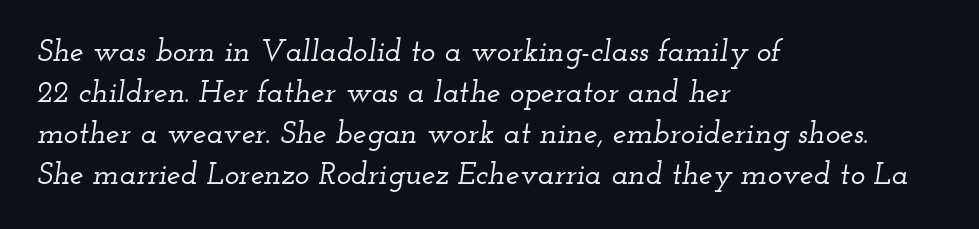
The image shows 31 px wide serif type, italic (leaning right); set left-aligned, normal line spacing (1.32x), normal letter spacing, not underlined; low stroke contrast and a small x-height.
